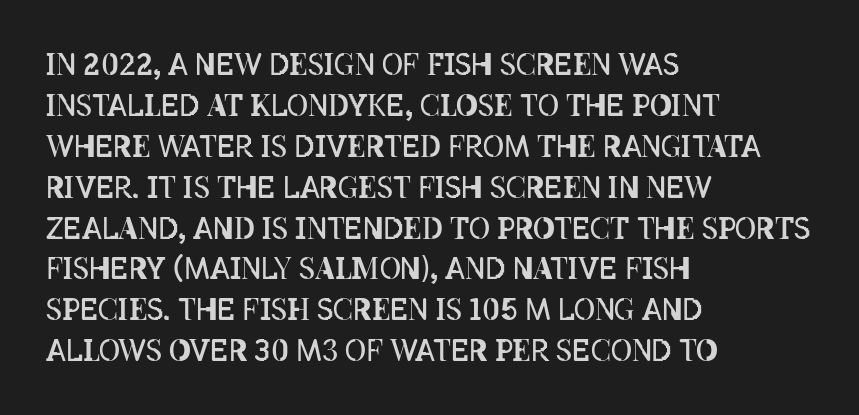
Q: Is the text bold? A: No.
Q: Is the text italic (slanted)? A: No, it is upright.
Q: Is the text underlined? A: No.
Q: How is the paragraph aligned? A: Left-aligned.
Q: Is the spacing between letters normal or unusually wide? A: Normal.
Q: Is the spacing between lines tight, normal or loose? A: Normal.
Q: Width (condensed, normal, or wide)? A: Condensed.
Q: Stroke contrast? A: Low.
Q: x-height? A: Large.
Q: Monospaced? A: No.
